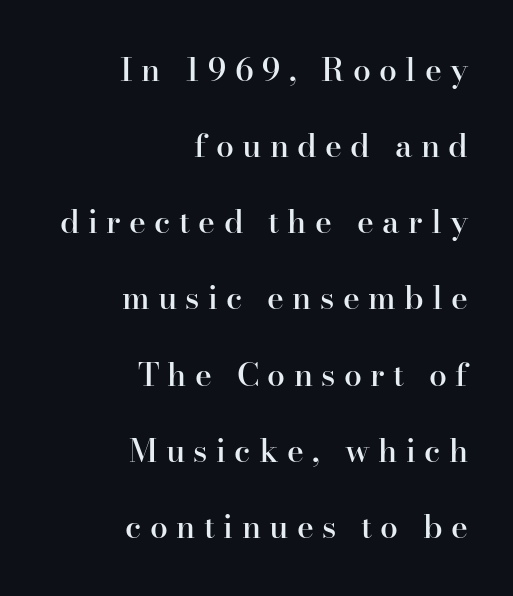
This rendering features lettering with no underline. The lines are spread far apart with generous leading. Examine the stroke ends and you'll spot serifs. Bold? Not quite — semibold, heavier than regular but stopping short. Vertical strokes here are truly vertical.
